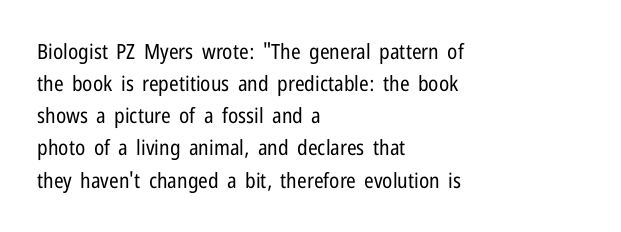
Is the block centered? No — it sits flush against the left margin. Honestly, the row spacing looks completely unremarkable. Check under the words: just untouched page. Ascenders rise straight up at ninety degrees. Nobody touched the tracking dial on this one.
